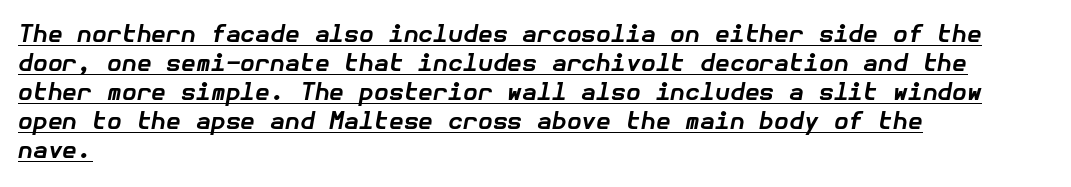
One-word summary of the alignment: left. When letters slant like this, we call the style italic. These lines carry a lot of weight — the face is fully bold. Here the glyphs are tracked normally, forming tight word shapes. A continuous stroke trails under the words, as in a hyperlink.
